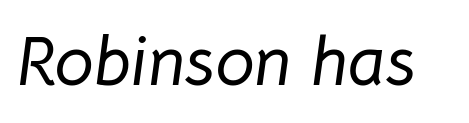
{"italic": "yes", "lean": "right", "slant_degrees": 8, "width": "normal", "stroke_contrast": "low", "x_height": "medium", "monospaced": "no", "underline": "no", "letter_spacing": "normal", "letter_spacing_em": 0.0, "glyph_px": 70}
